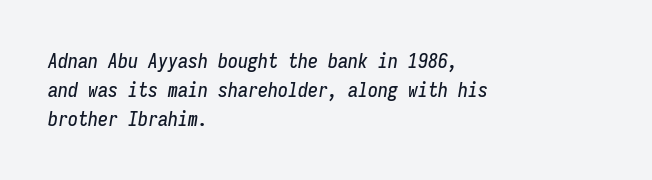
Q: Is the text italic (slanted)? A: Yes, it leans right by about 9 degrees.
Q: Is the text underlined? A: No.
Q: How is the paragraph aligned? A: Left-aligned.
Q: Is the spacing between letters normal or unusually wide? A: Normal.
Q: Is the spacing between lines tight, normal or loose? A: Normal.
